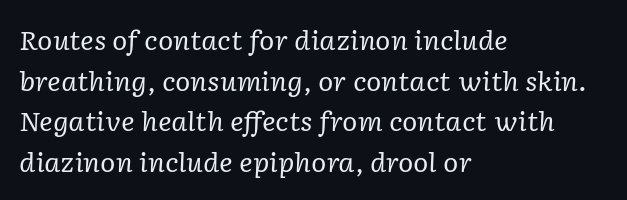
{"italic": "yes", "lean": "right", "slant_degrees": 2, "bold": "no", "underline": "no", "align": "left", "line_spacing": "normal", "line_spacing_ratio": 1.56, "letter_spacing": "normal", "letter_spacing_em": 0.0, "glyph_px": 26}
